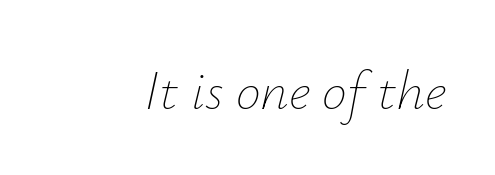
The image shows 56 px thin type, italic (leaning right); set normal letter spacing, not underlined; low stroke contrast and a small x-height.
